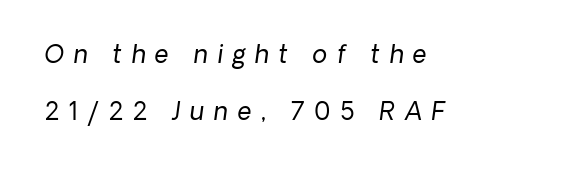
The letterforms stand isolated, each surrounded by extra space. These lines stand farther apart than default settings would place them. Is the type heavy? It reads as light-to-regular instead. The typesetter chose a ragged-right arrangement here. The face used here has a pronounced slope to its letters. Any mark beneath the type? The region is blank.
